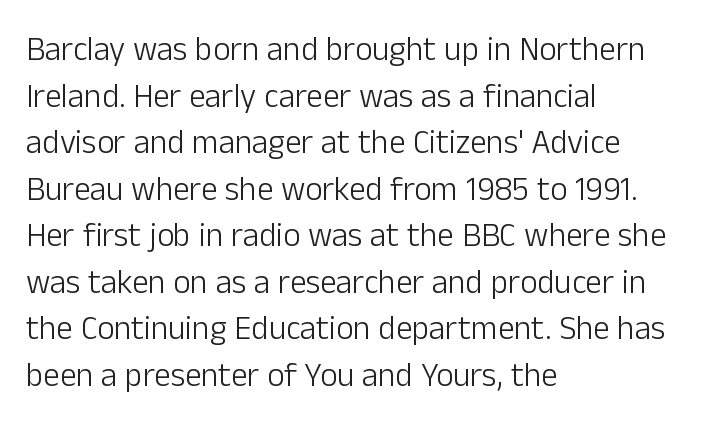
The image shows 33 px light sans-serif type, upright; set left-aligned, normal line spacing (1.41x), normal letter spacing, not underlined; low stroke contrast and a medium x-height.
